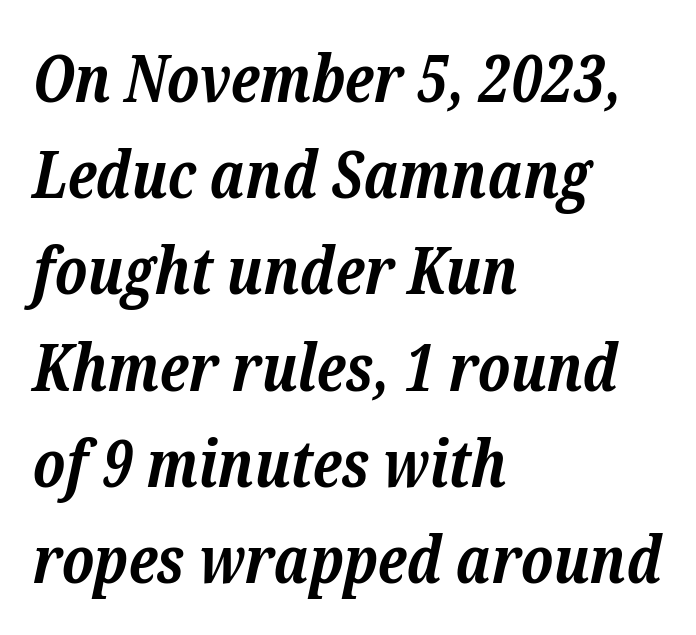
This rendering employs a face with finishing strokes, i.e., a serif. Nothing unusual about the tracking: characters are spaced as the font intends. Is the type slanted? Yes — the strokes lean at a clear angle. Proportional: the letters do not fall into vertical columns. The lines are quadded left. The typesetting leans heavy: a genuine bold.
